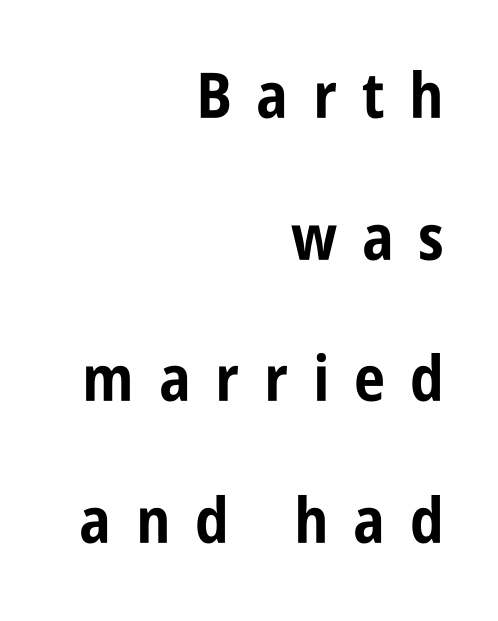
The strokes are fattened all the way to bold. These lines are rendered in a variable-pitch font. Does the leading feel generous? Absolutely, it's lavish. Reading down the block, your eye finds every line finishing at a fixed right position. The face used here is a sans, in the tradition of grotesques and geometrics.
